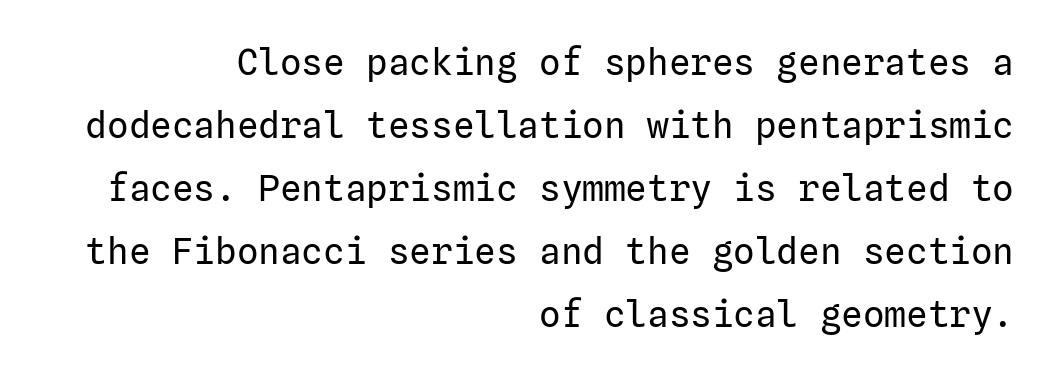
{"serif": "no", "italic": "no", "bold": "no", "weight": "regular", "width": "normal", "stroke_contrast": "low", "x_height": "medium", "underline": "no", "align": "right", "line_spacing_ratio": 1.75, "letter_spacing": "normal", "letter_spacing_em": 0.0, "glyph_px": 36}
